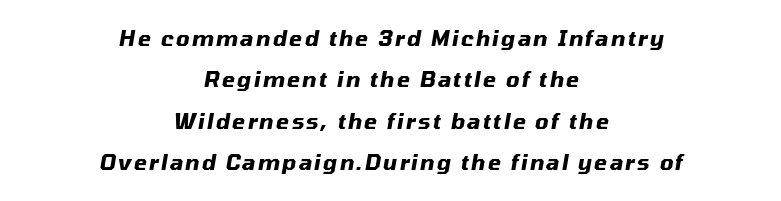
Looking at the ascenders, they clearly lean. This sample trades compactness for vertical openness between lines. A clean baseline with only descenders dipping below it. Caption: multi-line text, centered on the measure. Bold? Absolutely — the strokes are thick and heavy.
